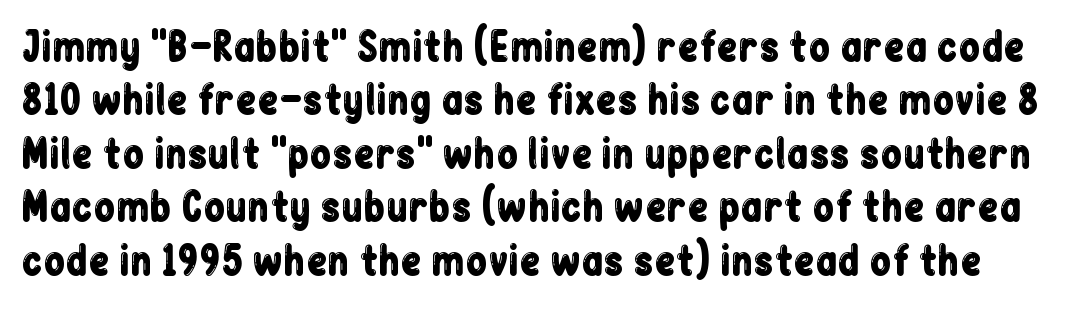
The image shows 39 px condensed sans-serif type, upright; set normal line spacing (1.37x), normal letter spacing, not underlined; low stroke contrast and a medium x-height.
